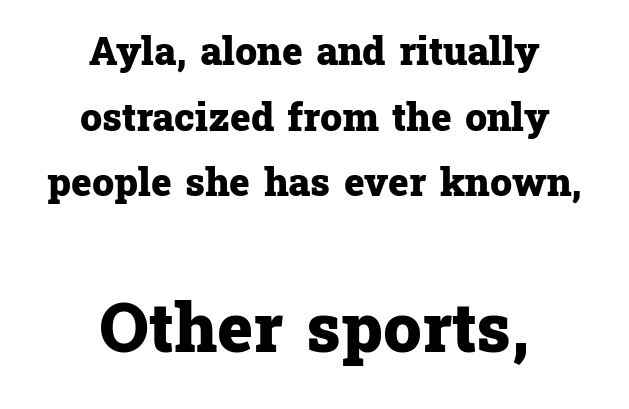
{"serif": "yes", "italic": "no", "bold": "yes", "weight": "heavy", "width": "normal", "stroke_contrast": "low", "x_height": "medium", "monospaced": "no", "underline": "no", "align": "center", "line_spacing": "normal", "line_spacing_ratio": 1.68, "letter_spacing": "normal", "letter_spacing_em": 0.0, "larger_block": "second", "size_ratio": 1.74, "glyph_px": 68}
